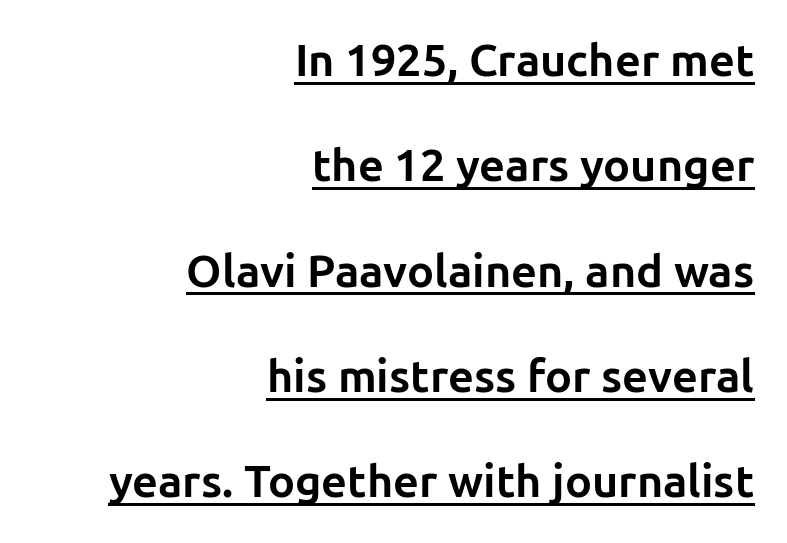
The image shows 45 px bold sans-serif type, upright; set right-aligned, loose line spacing (2.34x), normal letter spacing, underlined; low stroke contrast and a medium x-height.
